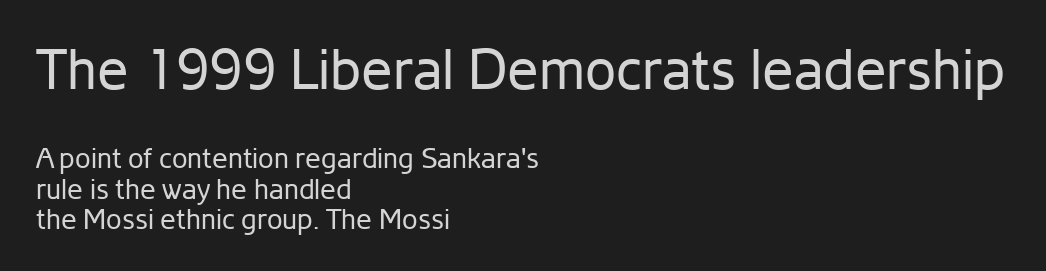
Upright lettering throughout. Is this a heavy cut? Hardly; it is regular or lighter. Where is the straight margin? On the left. The letters carry no serifs — their stems end cleanly without finishing strokes. How are the letters spaced? Ordinarily, with no added tracking.
